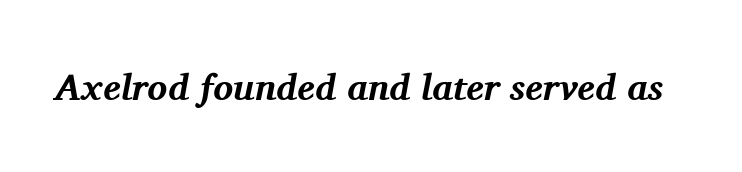
Q: Is the text bold? A: Yes.
Q: Is the text italic (slanted)? A: Yes, it leans right by about 11 degrees.
Q: Is the typeface a serif or a sans-serif typeface? A: Serif.
Q: Is the text underlined? A: No.
Q: Is the spacing between letters normal or unusually wide? A: Normal.
Q: Width (condensed, normal, or wide)? A: Normal.
Q: Stroke contrast? A: Medium.
Q: x-height? A: Medium.
Q: Monospaced? A: No.
